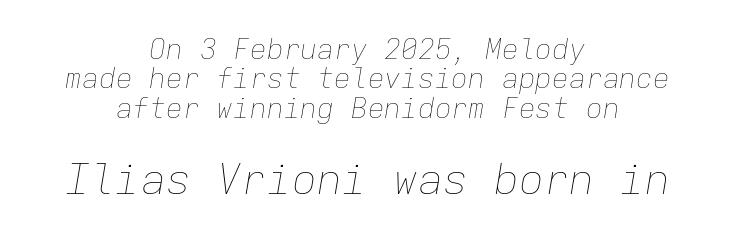
Q: Is the text bold? A: No.
Q: Is the text italic (slanted)? A: Yes, it leans right by about 9 degrees.
Q: Is the text underlined? A: No.
Q: How is the paragraph aligned? A: Centered.
Q: Is the spacing between letters normal or unusually wide? A: Normal.
Q: Is the spacing between lines tight, normal or loose? A: Tight.
Q: Which block of text is set in a larger size, the first (top) or the second (bottom)? A: The second (bottom) one.
Q: Width (condensed, normal, or wide)? A: Normal.
Q: Stroke contrast? A: Low.
Q: x-height? A: Medium.
Q: Monospaced? A: Yes.
